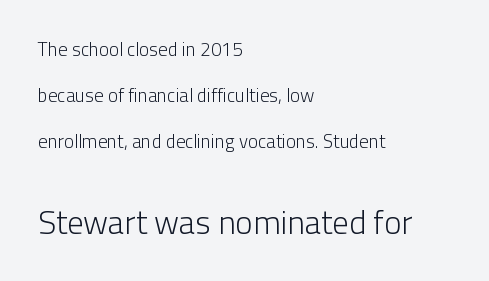
Q: Is the text bold? A: No.
Q: Is the text italic (slanted)? A: No, it is upright.
Q: Is the typeface a serif or a sans-serif typeface? A: Sans-serif.
Q: Is the text underlined? A: No.
Q: How is the paragraph aligned? A: Left-aligned.
Q: Is the spacing between letters normal or unusually wide? A: Normal.
Q: Is the spacing between lines tight, normal or loose? A: Loose.
Q: Which block of text is set in a larger size, the first (top) or the second (bottom)? A: The second (bottom) one.
Q: Width (condensed, normal, or wide)? A: Normal.
Q: Stroke contrast? A: Low.
Q: x-height? A: Medium.
Q: Monospaced? A: No.
